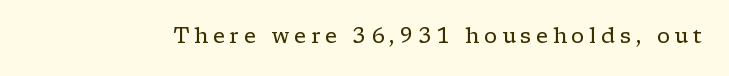
{"italic": "no", "bold": "no", "underline": "no", "letter_spacing": "wide", "letter_spacing_em": 0.23, "glyph_px": 21}
